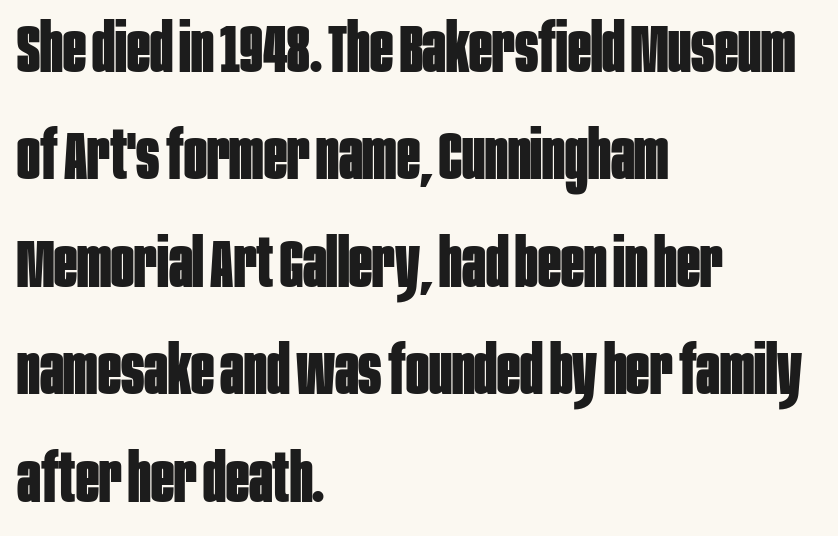
Q: Is the text bold? A: Yes.
Q: Is the text italic (slanted)? A: No, it is upright.
Q: Is the typeface a serif or a sans-serif typeface? A: Sans-serif.
Q: Is the text underlined? A: No.
Q: How is the paragraph aligned? A: Left-aligned.
Q: Is the spacing between letters normal or unusually wide? A: Normal.
Q: Is the spacing between lines tight, normal or loose? A: Normal.
Q: Width (condensed, normal, or wide)? A: Condensed.
Q: Stroke contrast? A: Low.
Q: x-height? A: Large.
Q: Monospaced? A: No.
